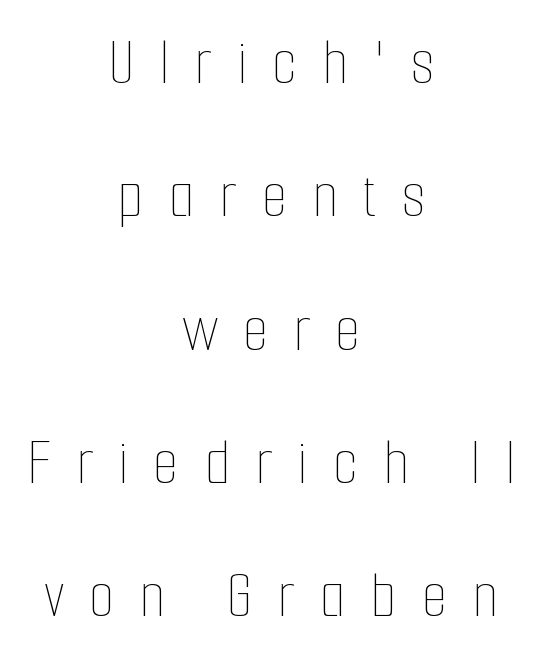
The image shows 68 px thin, condensed type, upright; set centered, loose line spacing (1.96x), unusually wide letter spacing (+0.36 em), not underlined; low stroke contrast and a medium x-height.
